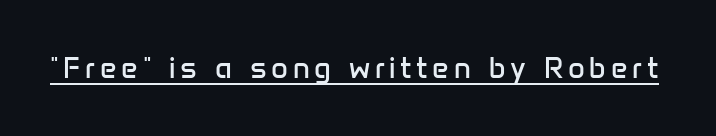
The image shows 29 px regular-weight sans-serif type, upright; set underlined; low stroke contrast and a medium x-height.
